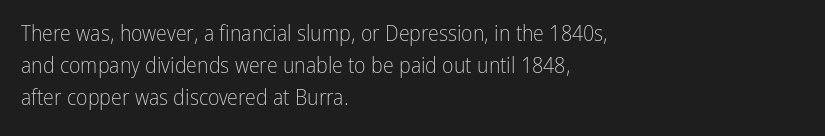
The image shows 22 px text type, upright; set left-aligned, normal line spacing (1.46x), normal letter spacing, not underlined.
